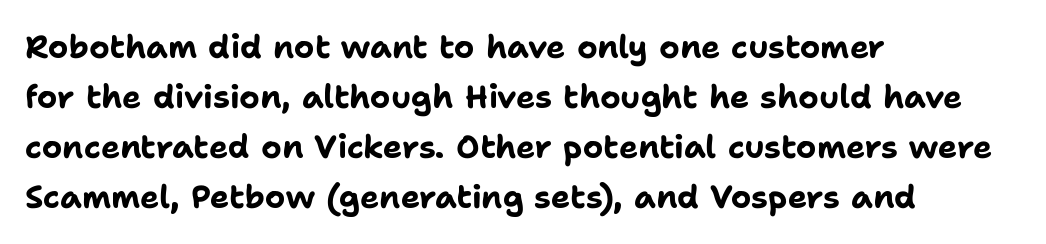
Q: Is the text bold? A: Yes.
Q: Is the text italic (slanted)? A: No, it is upright.
Q: Is the typeface a serif or a sans-serif typeface? A: Sans-serif.
Q: Is the text underlined? A: No.
Q: How is the paragraph aligned? A: Left-aligned.
Q: Is the spacing between letters normal or unusually wide? A: Normal.
Q: Is the spacing between lines tight, normal or loose? A: Normal.
Q: Width (condensed, normal, or wide)? A: Normal.
Q: Stroke contrast? A: Low.
Q: x-height? A: Medium.
Q: Monospaced? A: No.
